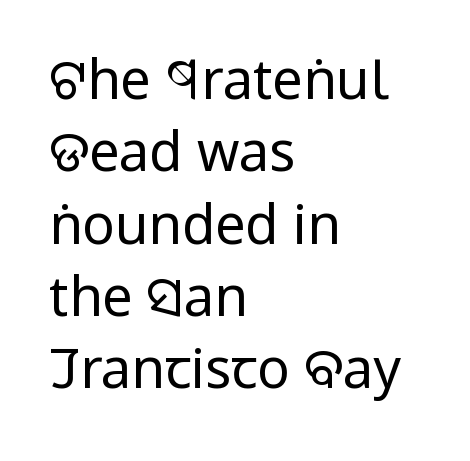
Successive baselines arrive at the customary interval. Note: no serifs on the glyphs. Weight: regular or lighter. These lines keep a tight, regular rhythm from letter to letter.
